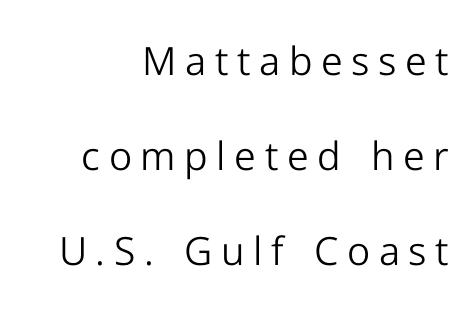
The weight tops out at a normal text grade. All the whitespace from short lines collects on the left. There is plenty of visible air inserted between adjacent glyphs. The letters advance in unequal steps, a hallmark of proportional type.
